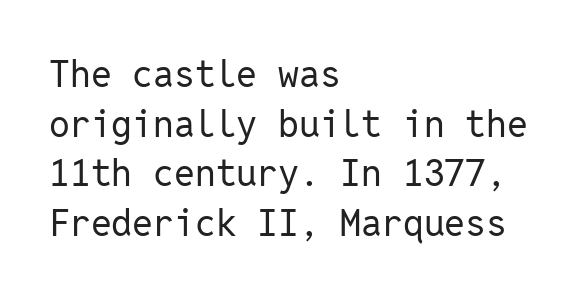
Q: Is the text bold? A: No.
Q: Is the text italic (slanted)? A: No, it is upright.
Q: Is the typeface a serif or a sans-serif typeface? A: Sans-serif.
Q: Is the text underlined? A: No.
Q: How is the paragraph aligned? A: Left-aligned.
Q: Is the spacing between letters normal or unusually wide? A: Normal.
Q: Is the spacing between lines tight, normal or loose? A: Normal.
Q: Width (condensed, normal, or wide)? A: Normal.
Q: Stroke contrast? A: Low.
Q: x-height? A: Medium.
Q: Monospaced? A: Yes.
